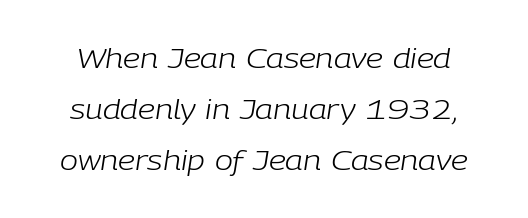
Italic: yes, the glyphs are oblique. No word sits above an underline. Words appear dense and cohesive because spacing is normal. Vertical stems look standard width or narrower in stroke.
